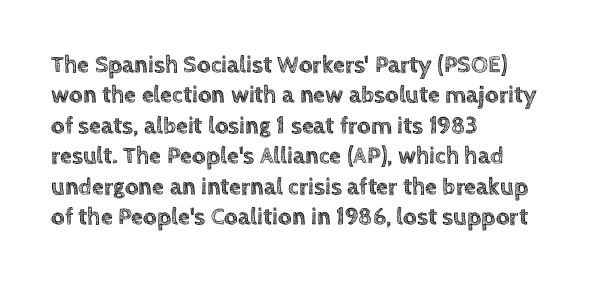
Unmarked baselines from the first word to the last. Short and long lines alike share a common starting point at left. The horizontal fit of the characters is conventional and even. Leading matches the norm, producing a regular column. In terms of posture, this sample is upright.
